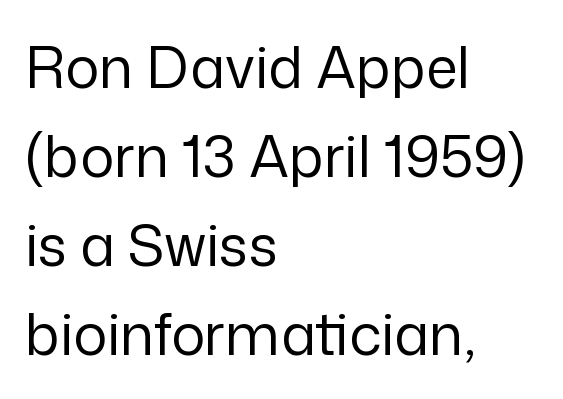
Check the space under the baseline: it is left empty. Each letter keeps its own natural width here, so spacing adapts to shape. Honestly, the row spacing looks completely unremarkable. On a weight scale, this lands at 450 or below.
